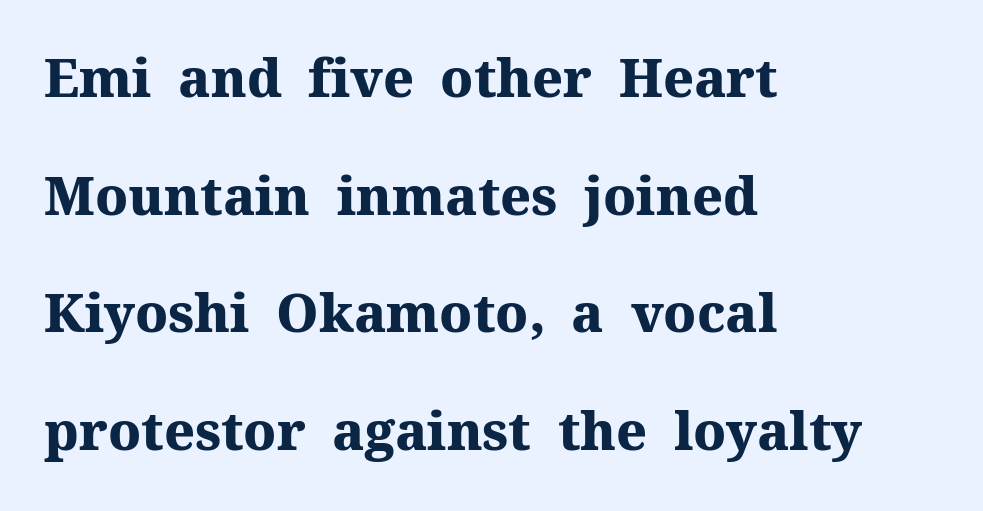
The image shows 53 px heavy serif type, upright; set left-aligned, loose line spacing (2.22x), normal letter spacing, not underlined; medium stroke contrast and a medium x-height.
